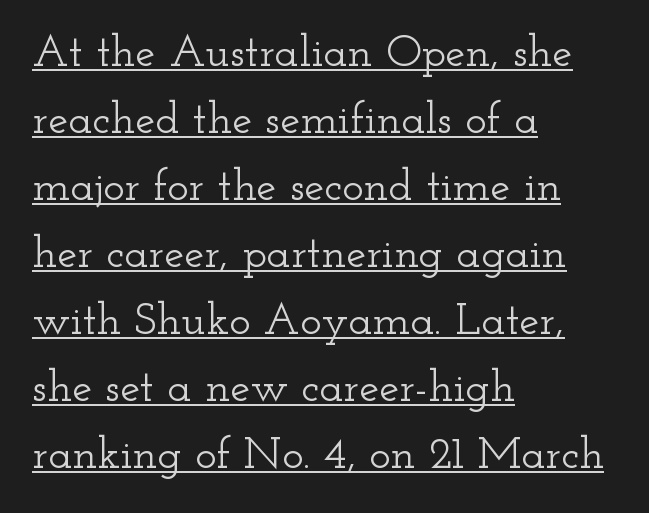
Q: Is the text italic (slanted)? A: No, it is upright.
Q: Is the typeface a serif or a sans-serif typeface? A: Serif.
Q: Is the text underlined? A: Yes.
Q: How is the paragraph aligned? A: Left-aligned.
Q: Is the spacing between letters normal or unusually wide? A: Normal.
Q: Is the spacing between lines tight, normal or loose? A: Normal.
Q: Width (condensed, normal, or wide)? A: Wide.
Q: Stroke contrast? A: Low.
Q: x-height? A: Small.
Q: Monospaced? A: No.
